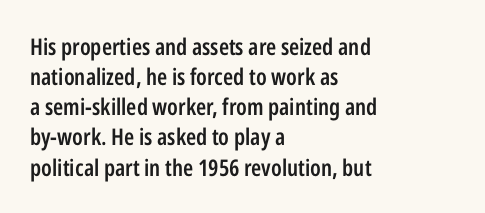
The image shows 23 px text type, upright; set left-aligned, normal line spacing (1.31x), normal letter spacing, not underlined.
